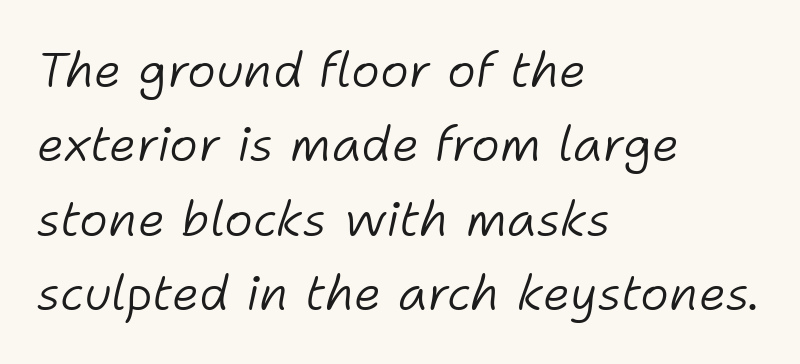
The image shows 49 px light type, italic (leaning right); set left-aligned, normal line spacing (1.52x), normal letter spacing, not underlined; low stroke contrast and a medium x-height.
